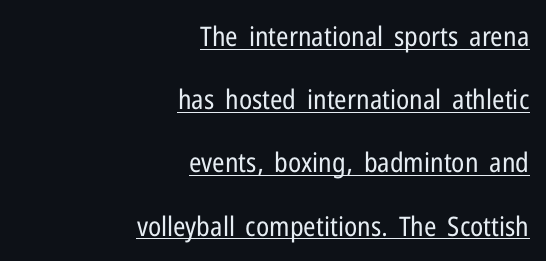
Characters follow at the spacing the type designer built in. The specimen reads as upright at a glance. Underlined type. Nothing heavy about these letters — not bold at all. Students, observe: this is what heavily led, spacious text looks like.
